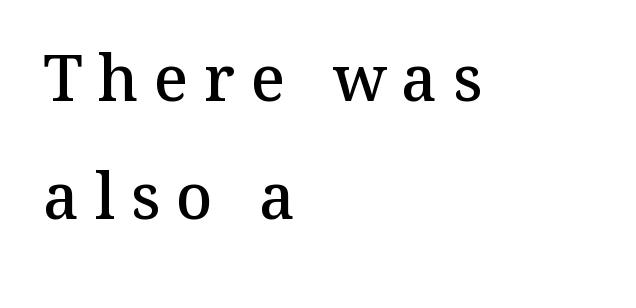
The image shows 63 px semibold serif type, upright; set left-aligned, line spacing 1.88x, unusually wide letter spacing (+0.25 em), not underlined; medium stroke contrast and a medium x-height.
